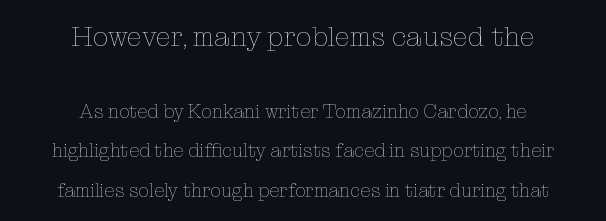
The lines are quadded center. The face used here is rendered with its standard letterfit. Stroke thickness stays within the range of a standard reading face or lighter. Notice the wide empty band between every row — that's loose leading. Do the characters align in a grid? No, the font is proportional. The letters stand straight up with perfectly vertical stems.
